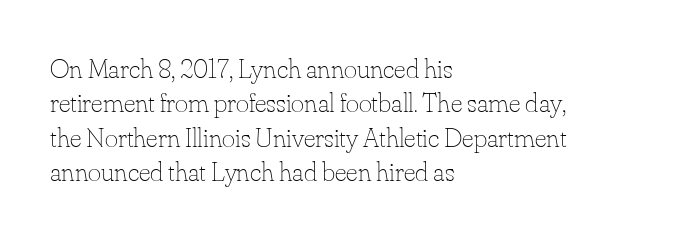
{"italic": "no", "bold": "no", "weight": "thin", "width": "normal", "stroke_contrast": "low", "x_height": "small", "monospaced": "no", "underline": "no", "align": "left", "line_spacing_ratio": 1.23, "letter_spacing": "normal", "letter_spacing_em": 0.0, "glyph_px": 28}
